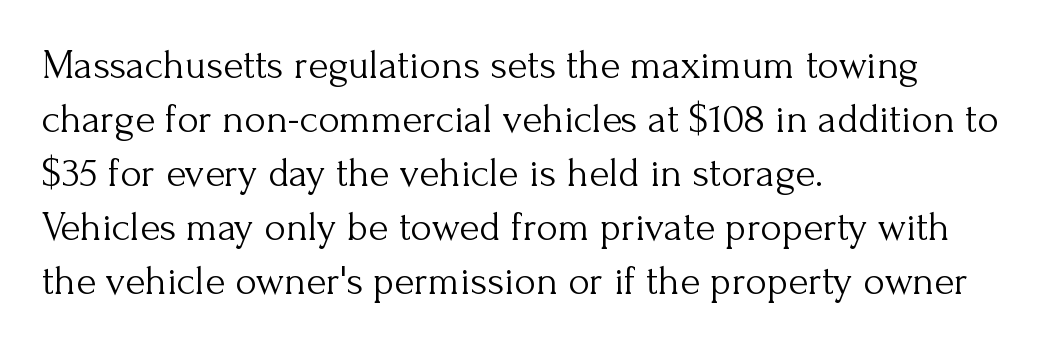
Q: Is the text bold? A: No.
Q: Is the text italic (slanted)? A: No, it is upright.
Q: Is the typeface a serif or a sans-serif typeface? A: Serif.
Q: Is the text underlined? A: No.
Q: How is the paragraph aligned? A: Left-aligned.
Q: Is the spacing between letters normal or unusually wide? A: Normal.
Q: Is the spacing between lines tight, normal or loose? A: Normal.
Q: Width (condensed, normal, or wide)? A: Normal.
Q: Stroke contrast? A: Medium.
Q: x-height? A: Small.
Q: Monospaced? A: No.
